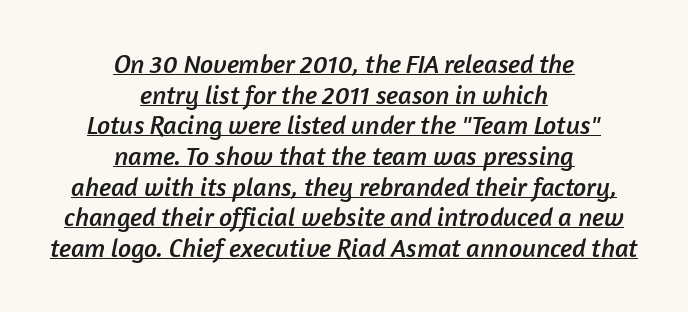
The image shows 26 px text type; set centered, line spacing 1.18x, normal letter spacing, underlined.
